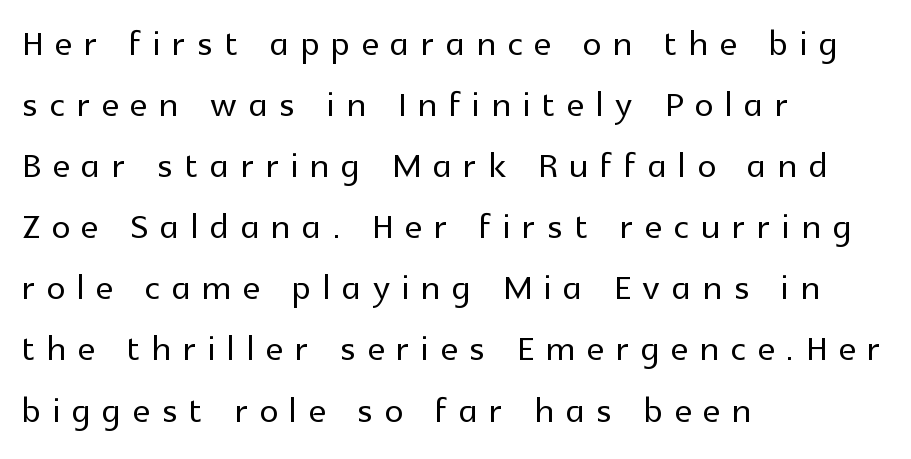
Q: Is the text italic (slanted)? A: No, it is upright.
Q: Is the typeface a serif or a sans-serif typeface? A: Sans-serif.
Q: Is the text underlined? A: No.
Q: How is the paragraph aligned? A: Left-aligned.
Q: Is the spacing between letters normal or unusually wide? A: Unusually wide.
Q: Is the spacing between lines tight, normal or loose? A: Normal.
Q: Width (condensed, normal, or wide)? A: Normal.
Q: x-height? A: Medium.
Q: Monospaced? A: No.
